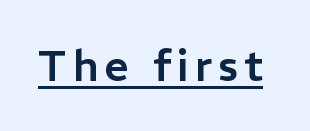
The image shows 43 px sans-serif type, upright; set underlined; low stroke contrast and a medium x-height.
